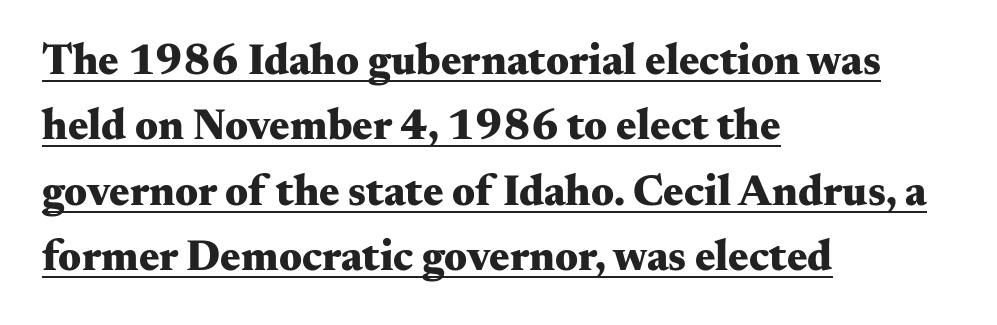
Successive baselines arrive at the customary interval. In terms of letterform style, serifs are clearly present. You can tell it's not italic because the verticals are truly vertical. Proportional: the letters do not fall into vertical columns. Nothing unusual about the tracking: characters are spaced as the font intends. Beneath each row of characters lies a ruled line.
